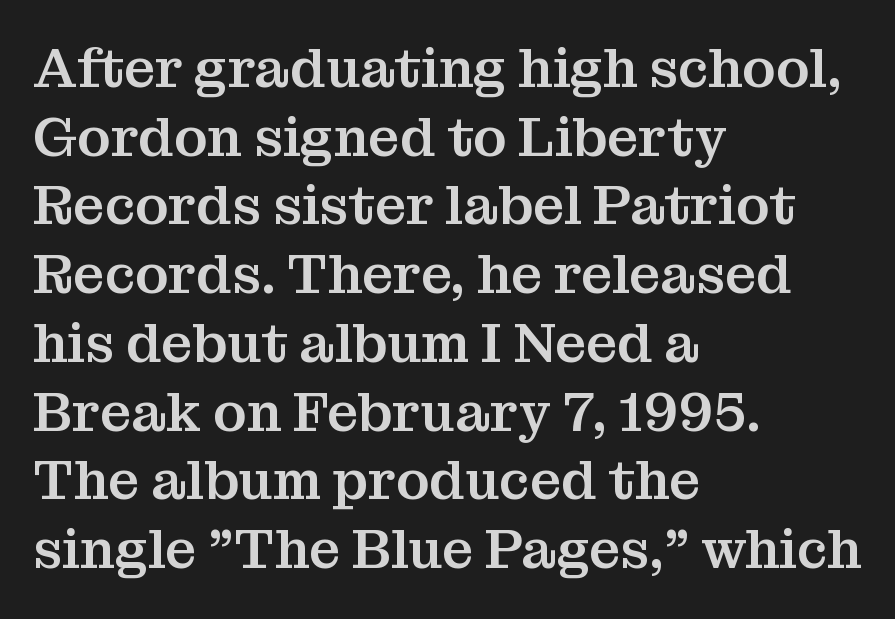
Horizontally, the lines are justified to the leading edge only. The designer left line spacing at the default. These lines keep a tight, regular rhythm from letter to letter. Each letter keeps its own natural width here, so spacing adapts to shape. The words here are not underlined. To sum up the face: it has serifs.
